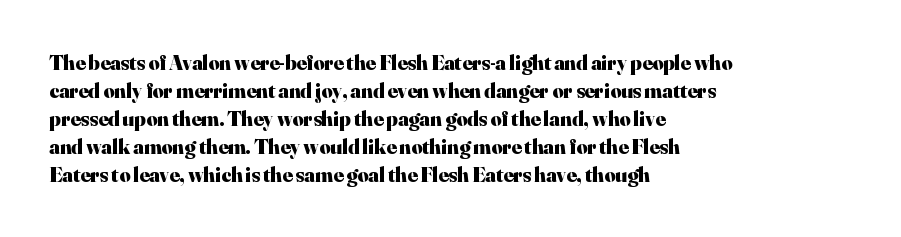
Q: Is the text bold? A: Yes.
Q: Is the text italic (slanted)? A: No, it is upright.
Q: Is the text underlined? A: No.
Q: How is the paragraph aligned? A: Left-aligned.
Q: Is the spacing between letters normal or unusually wide? A: Normal.
Q: Is the spacing between lines tight, normal or loose? A: Normal.
